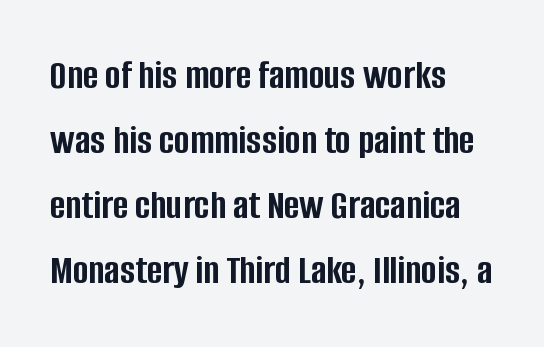
Q: Is the text bold? A: Yes.
Q: Is the text italic (slanted)? A: No, it is upright.
Q: Is the typeface a serif or a sans-serif typeface? A: Sans-serif.
Q: Is the text underlined? A: No.
Q: How is the paragraph aligned? A: Left-aligned.
Q: Is the spacing between letters normal or unusually wide? A: Normal.
Q: Is the spacing between lines tight, normal or loose? A: Normal.
Q: Width (condensed, normal, or wide)? A: Condensed.
Q: Stroke contrast? A: Low.
Q: x-height? A: Large.
Q: Monospaced? A: No.
